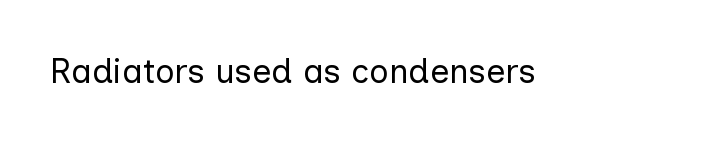
Q: Is the text bold? A: No.
Q: Is the text italic (slanted)? A: No, it is upright.
Q: Is the typeface a serif or a sans-serif typeface? A: Sans-serif.
Q: Is the text underlined? A: No.
Q: Is the spacing between letters normal or unusually wide? A: Normal.
Q: Width (condensed, normal, or wide)? A: Normal.
Q: Stroke contrast? A: Low.
Q: x-height? A: Medium.
Q: Monospaced? A: No.
